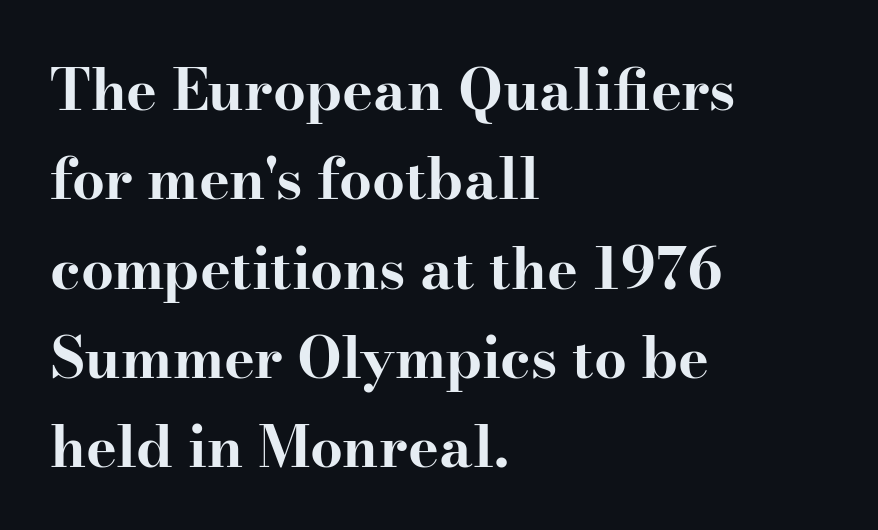
The image shows 58 px bold, wide serif type, upright; set left-aligned, normal line spacing (1.54x), normal letter spacing, not underlined; high stroke contrast and a small x-height.
